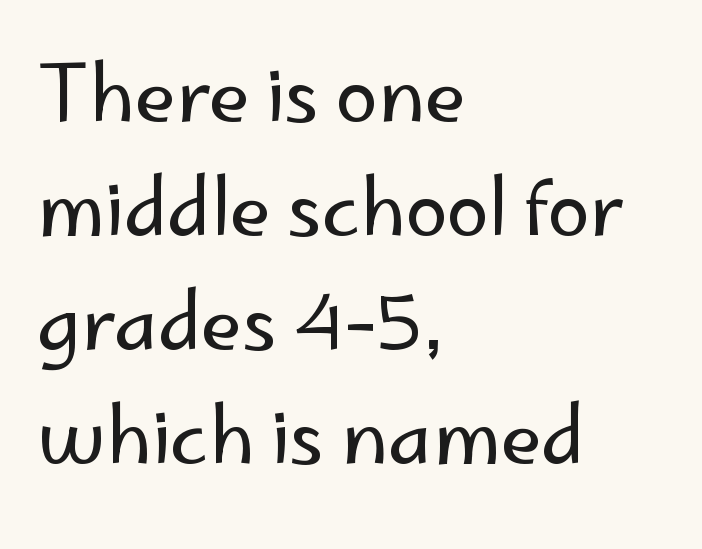
The passage shown is not underscored anywhere. No extra ink here — the face is not bold. The lines are quadded left. The characters display no serif detailing; their extremities are plain.
